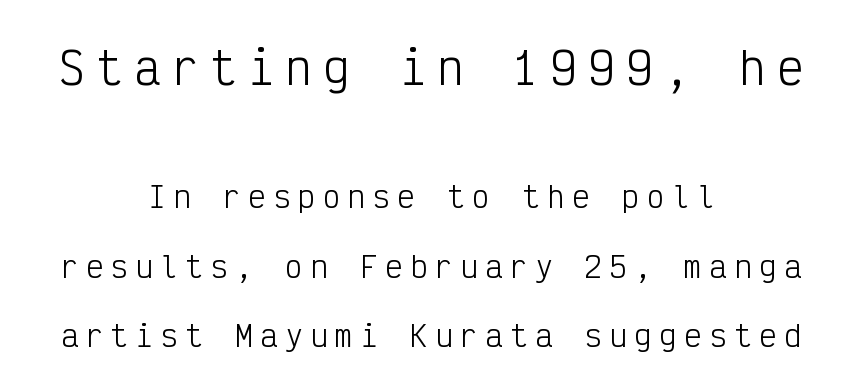
The image shows 44 px light, condensed sans-serif type, upright, monospaced; set centered, loose line spacing (2.39x), unusually wide letter spacing (+0.26 em), not underlined; the first (top) block is 1.52x larger; low stroke contrast and a medium x-height.
